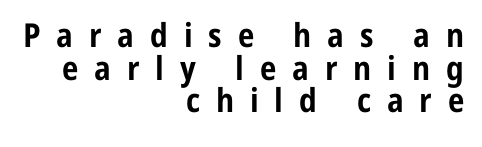
{"serif": "no", "italic": "no", "bold": "yes", "weight": "bold", "width": "condensed", "stroke_contrast": "low", "x_height": "medium", "monospaced": "no", "underline": "no", "align": "right", "line_spacing": "tight", "line_spacing_ratio": 0.99, "letter_spacing": "wide", "letter_spacing_em": 0.48, "glyph_px": 33}
